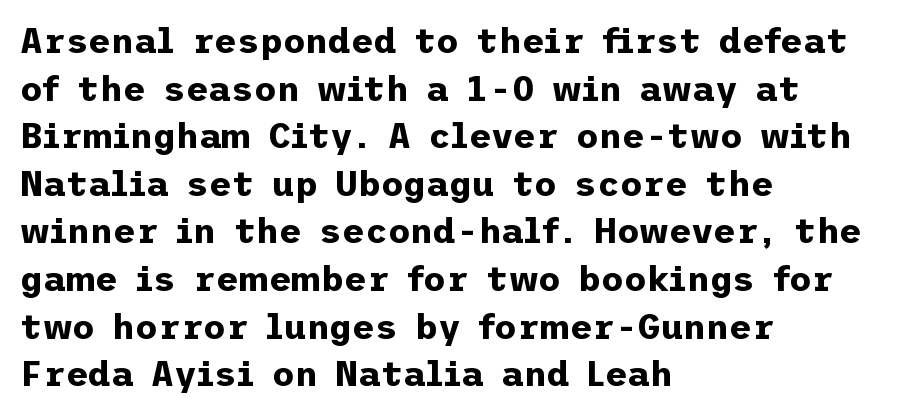
Q: Is the text bold? A: Yes.
Q: Is the text italic (slanted)? A: No, it is upright.
Q: Is the typeface a serif or a sans-serif typeface? A: Sans-serif.
Q: Is the text underlined? A: No.
Q: How is the paragraph aligned? A: Left-aligned.
Q: Is the spacing between letters normal or unusually wide? A: Normal.
Q: Is the spacing between lines tight, normal or loose? A: Normal.
Q: Width (condensed, normal, or wide)? A: Normal.
Q: Stroke contrast? A: Low.
Q: x-height? A: Medium.
